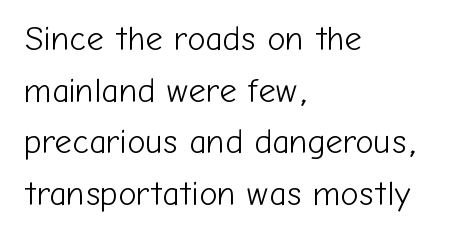
Q: Is the text bold? A: No.
Q: Is the text italic (slanted)? A: No, it is upright.
Q: Is the typeface a serif or a sans-serif typeface? A: Sans-serif.
Q: Is the text underlined? A: No.
Q: How is the paragraph aligned? A: Left-aligned.
Q: Is the spacing between letters normal or unusually wide? A: Normal.
Q: Is the spacing between lines tight, normal or loose? A: Normal.
Q: Width (condensed, normal, or wide)? A: Normal.
Q: Stroke contrast? A: Low.
Q: x-height? A: Medium.
Q: Monospaced? A: No.
